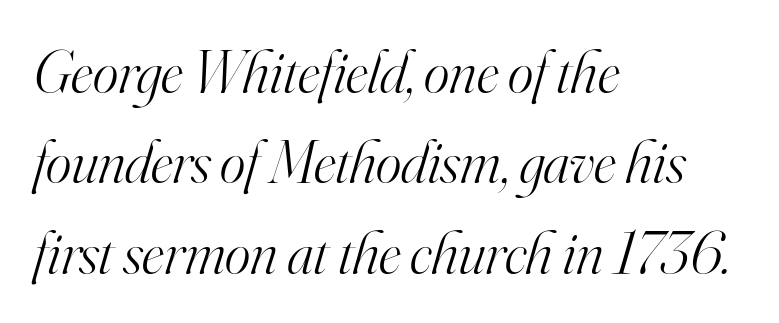
Q: Is the text bold? A: No.
Q: Is the text italic (slanted)? A: Yes, it leans right by about 16 degrees.
Q: Is the typeface a serif or a sans-serif typeface? A: Serif.
Q: Is the text underlined? A: No.
Q: How is the paragraph aligned? A: Left-aligned.
Q: Is the spacing between letters normal or unusually wide? A: Normal.
Q: Is the spacing between lines tight, normal or loose? A: Normal.
Q: Width (condensed, normal, or wide)? A: Normal.
Q: Stroke contrast? A: High.
Q: x-height? A: Small.
Q: Monospaced? A: No.
